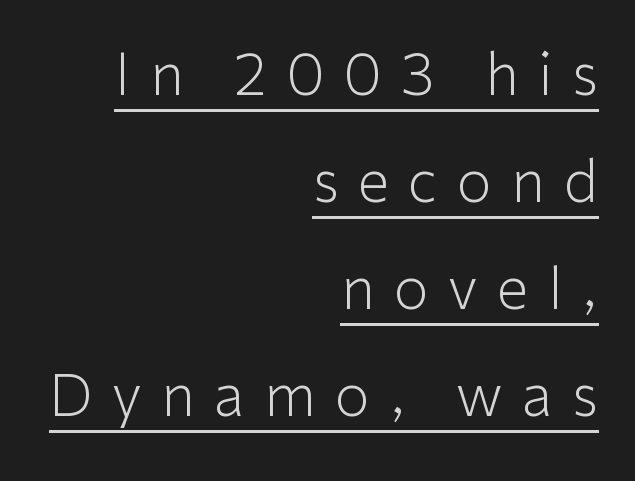
{"serif": "no", "italic": "no", "bold": "no", "weight": "light", "width": "normal", "stroke_contrast": "low", "x_height": "medium", "monospaced": "no", "underline": "yes", "align": "right", "line_spacing_ratio": 1.88, "letter_spacing": "wide", "letter_spacing_em": 0.34, "glyph_px": 57}
